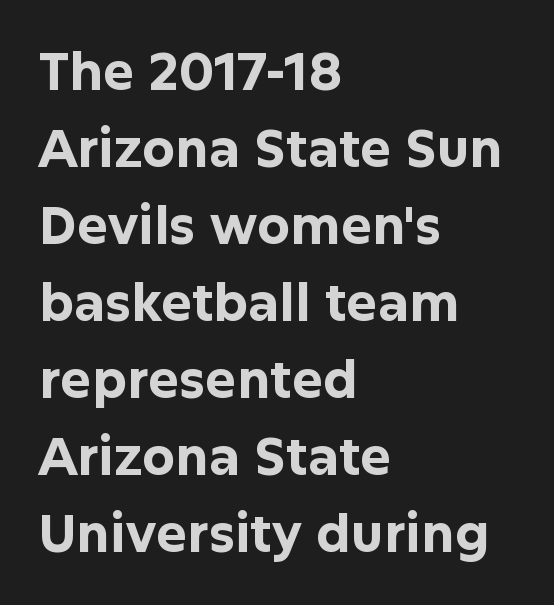
Descenders hang freely into open space. What weight is shown? A full bold with thick strokes. The text block is weighted toward the left margin, trailing off unevenly rightward. Posture: upright roman.
